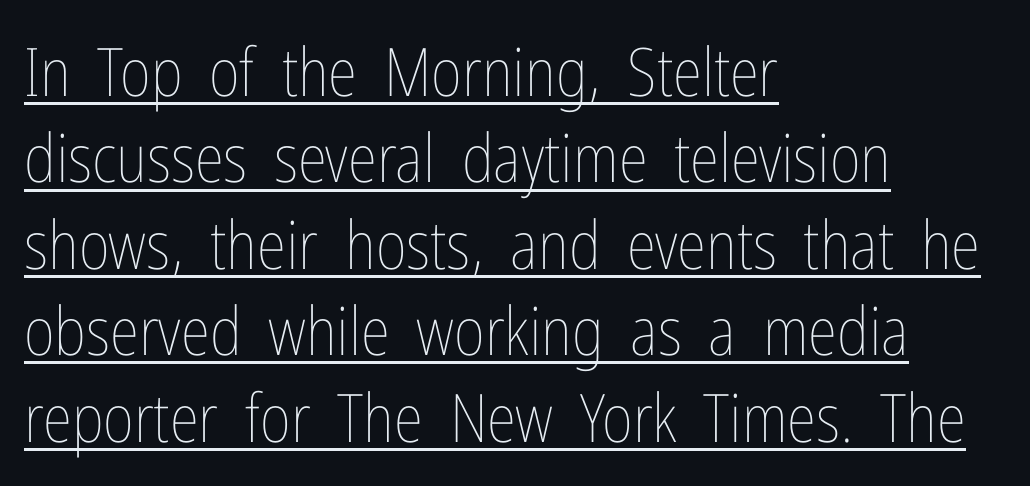
{"italic": "no", "bold": "no", "weight": "thin", "width": "condensed", "stroke_contrast": "low", "x_height": "medium", "monospaced": "no", "underline": "yes", "align": "left", "line_spacing": "normal", "line_spacing_ratio": 1.29, "letter_spacing": "normal", "letter_spacing_em": 0.0, "glyph_px": 67}
